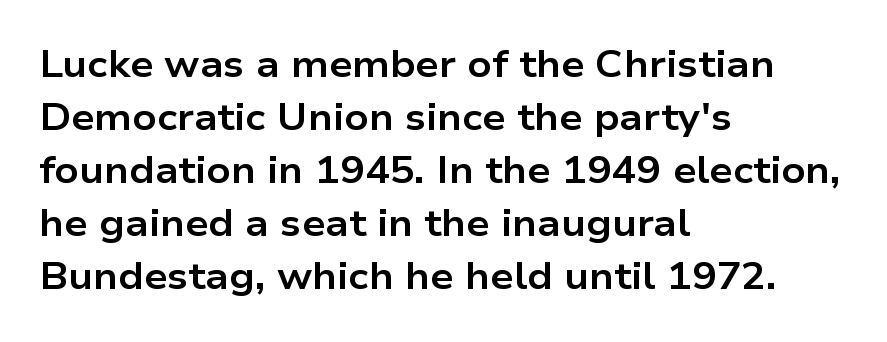
{"serif": "no", "italic": "no", "bold": "yes", "weight": "bold", "width": "wide", "stroke_contrast": "low", "x_height": "medium", "monospaced": "no", "underline": "no", "align": "left", "line_spacing": "normal", "line_spacing_ratio": 1.43, "letter_spacing": "normal", "letter_spacing_em": 0.0, "glyph_px": 37}
